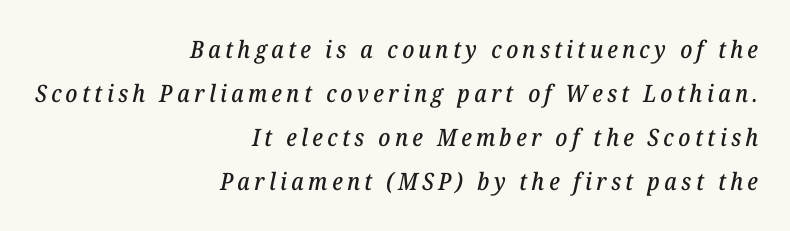
The image shows 24 px text type, italic (leaning right); set right-aligned, line spacing 1.84x, not underlined.
